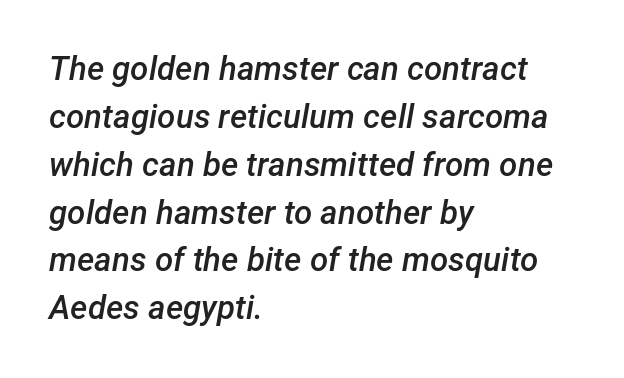
The paragraph has a hard left edge and a soft right edge. The lettering tilts uniformly, giving the passage an italic look. The face used here is rendered with its standard letterfit. Stems and bowls a touch heavier than normal — semibold. Honestly, the row spacing looks completely unremarkable. Proportional: the letters do not fall into vertical columns.
